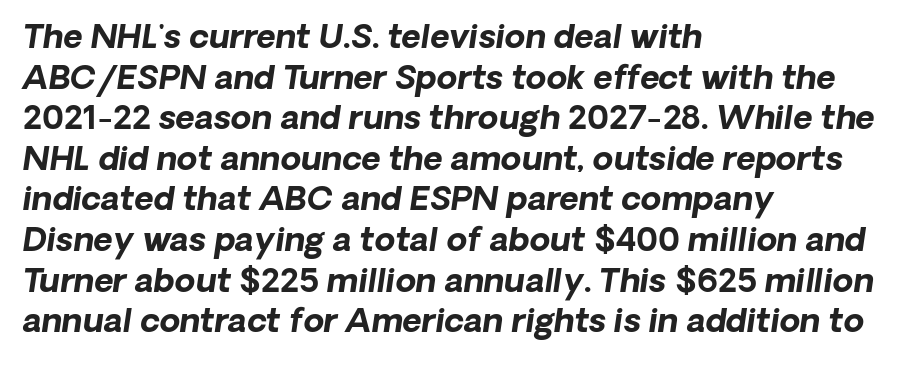
{"serif": "no", "bold": "yes", "weight": "bold", "width": "normal", "stroke_contrast": "low", "x_height": "medium", "monospaced": "no", "underline": "no", "align": "left", "line_spacing_ratio": 1.23, "letter_spacing": "normal", "letter_spacing_em": 0.0, "glyph_px": 33}
